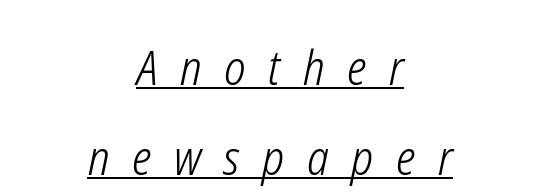
{"italic": "yes", "lean": "right", "slant_degrees": 12, "bold": "no", "weight": "light", "width": "condensed", "stroke_contrast": "low", "x_height": "medium", "monospaced": "no", "underline": "yes", "align": "center", "line_spacing": "loose", "line_spacing_ratio": 1.91, "letter_spacing": "wide", "letter_spacing_em": 0.48, "glyph_px": 47}
